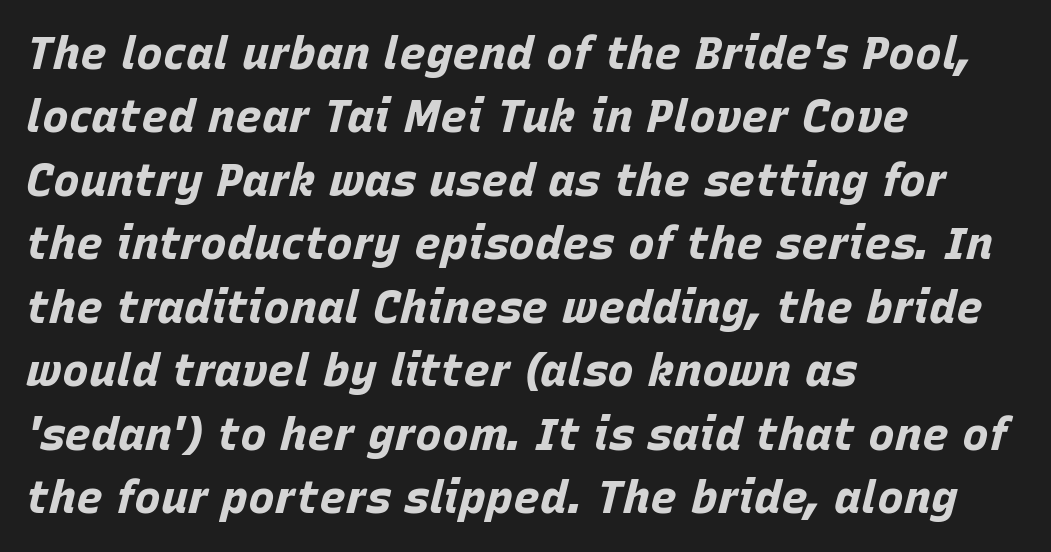
Q: Is the text bold? A: Yes.
Q: Is the text italic (slanted)? A: Yes, it leans right by about 15 degrees.
Q: Is the text underlined? A: No.
Q: How is the paragraph aligned? A: Left-aligned.
Q: Is the spacing between letters normal or unusually wide? A: Normal.
Q: Is the spacing between lines tight, normal or loose? A: Normal.
Q: Width (condensed, normal, or wide)? A: Normal.
Q: Stroke contrast? A: Low.
Q: x-height? A: Large.
Q: Monospaced? A: No.
